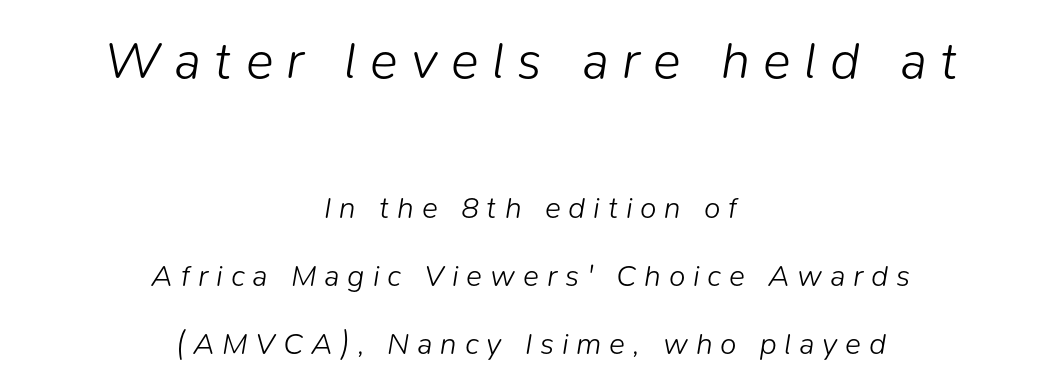
Anything drawn beneath the words? Only blank space. The lines are spread far apart with generous leading. The tracking jumps out immediately: characters are airy and widely separated. Scale decreases going downward across the two blocks.
